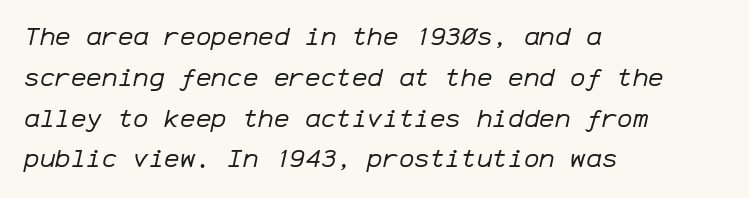
{"italic": "yes", "lean": "right", "slant_degrees": 12, "bold": "no", "underline": "no", "align": "left", "line_spacing": "normal", "line_spacing_ratio": 1.57, "letter_spacing": "normal", "letter_spacing_em": 0.0, "glyph_px": 26}
